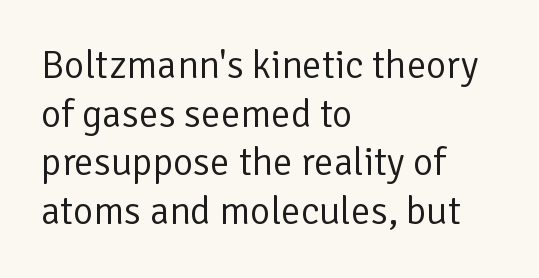
Q: Is the text bold? A: No.
Q: Is the text italic (slanted)? A: No, it is upright.
Q: Is the typeface a serif or a sans-serif typeface? A: Sans-serif.
Q: Is the text underlined? A: No.
Q: How is the paragraph aligned? A: Left-aligned.
Q: Is the spacing between letters normal or unusually wide? A: Normal.
Q: Is the spacing between lines tight, normal or loose? A: Normal.
Q: Width (condensed, normal, or wide)? A: Normal.
Q: Stroke contrast? A: Low.
Q: x-height? A: Medium.
Q: Monospaced? A: No.
